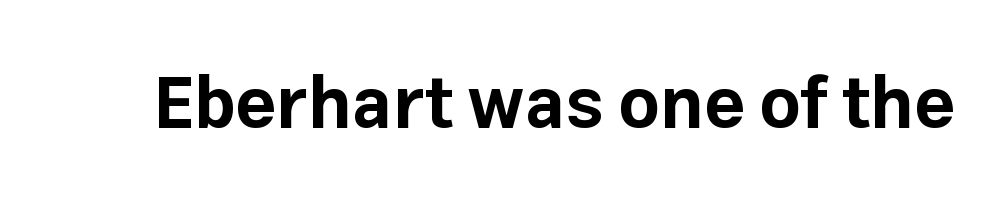
The image shows 72 px bold sans-serif type, upright; set normal letter spacing, not underlined; low stroke contrast and a medium x-height.
